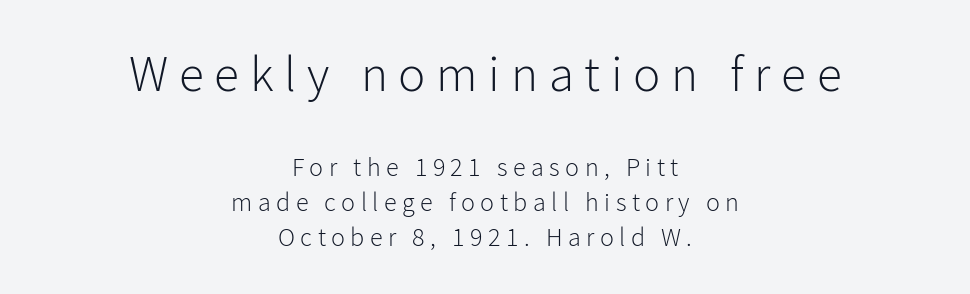
A roman cut, with each character standing at attention. The block sitting higher on the canvas is the one with enlarged characters. This rendering widens character spacing well past its baseline value. Character widths vary here, with narrow letters taking less room than wide ones. Does the leading feel generous? No, just average. This rendering employs a face without finishing strokes, i.e., a sans-serif.
